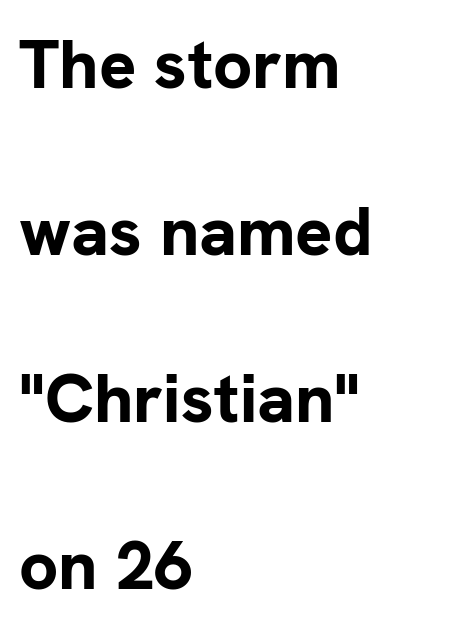
The image shows 69 px bold sans-serif type, upright; set left-aligned, loose line spacing (2.42x), normal letter spacing, not underlined; low stroke contrast and a medium x-height.
